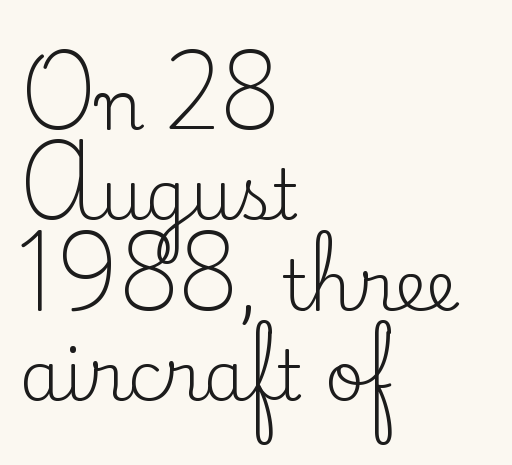
Q: Is the text bold? A: No.
Q: Is the text italic (slanted)? A: No, it is upright.
Q: Is the text underlined? A: No.
Q: How is the paragraph aligned? A: Left-aligned.
Q: Is the spacing between letters normal or unusually wide? A: Normal.
Q: Is the spacing between lines tight, normal or loose? A: Normal.
Q: Width (condensed, normal, or wide)? A: Normal.
Q: Stroke contrast? A: Low.
Q: x-height? A: Small.
Q: Monospaced? A: No.
